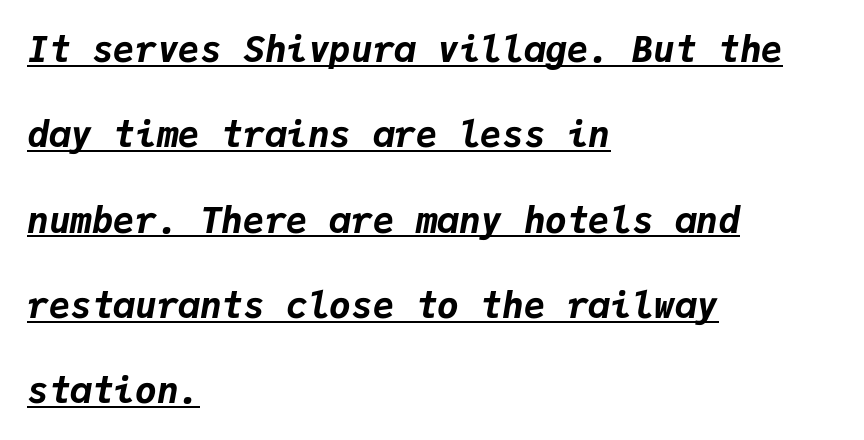
{"italic": "yes", "lean": "right", "slant_degrees": 9, "bold": "yes", "weight": "bold", "width": "normal", "stroke_contrast": "low", "x_height": "medium", "monospaced": "yes", "underline": "yes", "align": "left", "line_spacing": "loose", "line_spacing_ratio": 2.37, "letter_spacing": "normal", "letter_spacing_em": 0.0, "glyph_px": 36}
